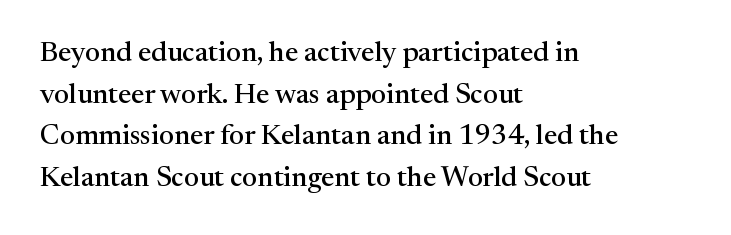
What's the leading like? Ordinary, nothing unusual. Each letter's strokes conclude with small projecting serifs. Here the designer chose a conventional face with non-uniform glyph widths. Decoration check: the copy has no underline.
